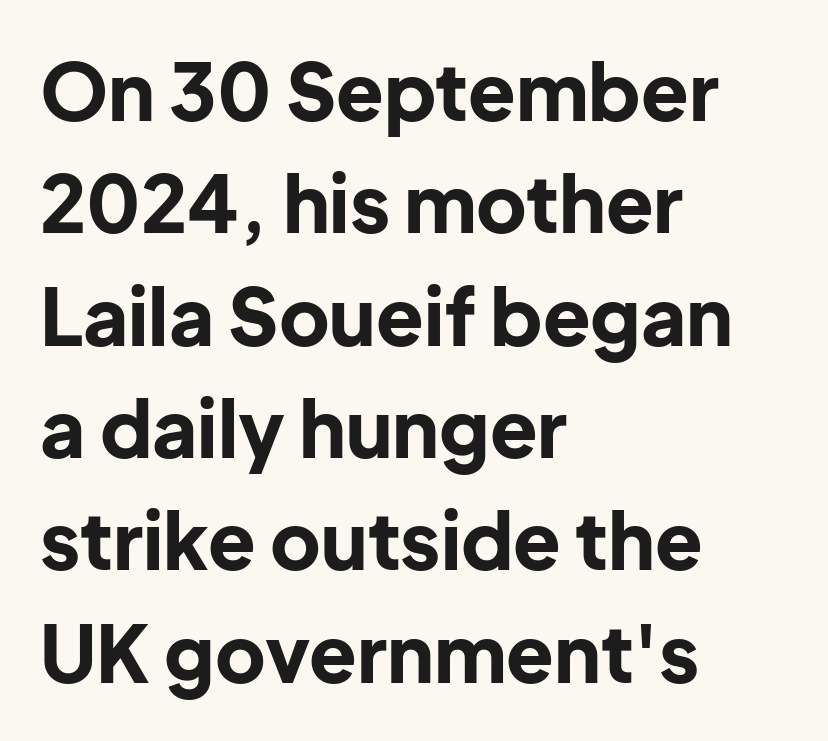
Serifs: no, the terminals of the letterforms are clean. Quick note: interline space is typical. Character widths vary here, with narrow letters taking less room than wide ones. This sample is left-justified, so line endings fall wherever the words run out. How heavy is the stroke? Heavy — this is a bold.
